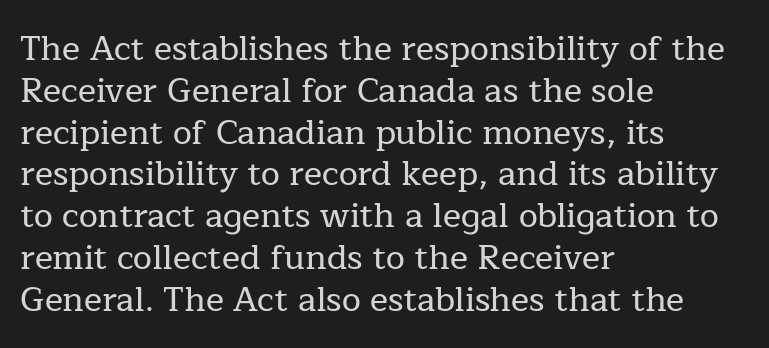
{"serif": "yes", "italic": "no", "width": "normal", "stroke_contrast": "low", "x_height": "medium", "monospaced": "no", "underline": "no", "align": "left", "line_spacing_ratio": 1.23, "letter_spacing": "normal", "letter_spacing_em": 0.0, "glyph_px": 34}
